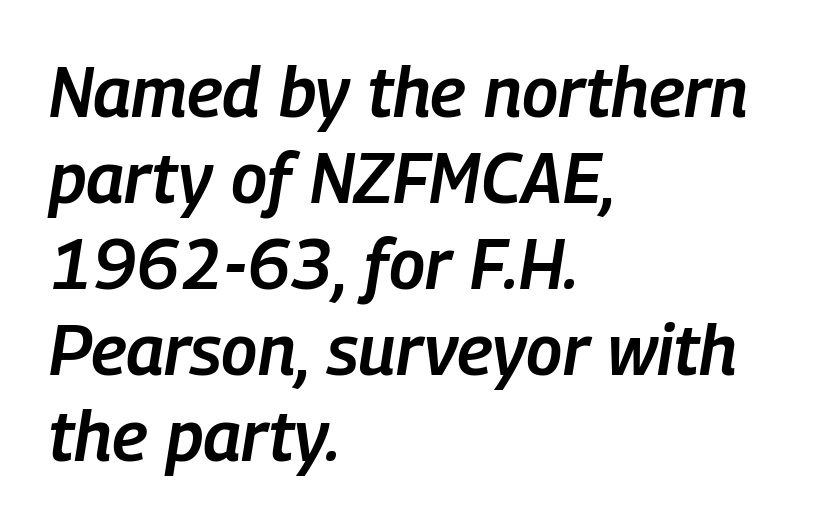
The image shows 70 px semibold, condensed type, italic (leaning right); set left-aligned, line spacing 1.23x, normal letter spacing, not underlined; low stroke contrast and a medium x-height.
